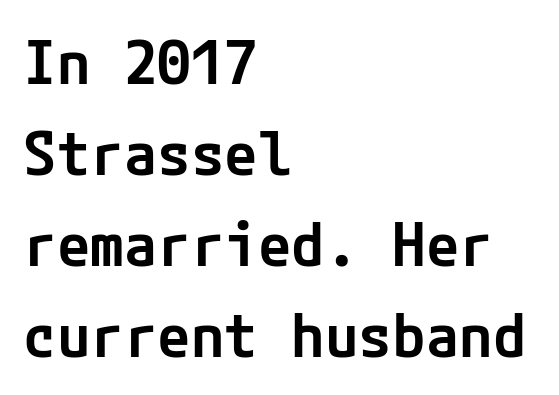
{"serif": "no", "italic": "no", "bold": "semi", "weight": "semibold", "width": "normal", "stroke_contrast": "low", "x_height": "medium", "underline": "no", "align": "left", "line_spacing": "normal", "line_spacing_ratio": 1.49, "letter_spacing": "normal", "letter_spacing_em": 0.0, "glyph_px": 61}
